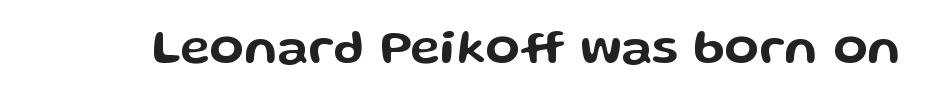
The image shows 50 px wide sans-serif type, upright; set normal letter spacing, not underlined; low stroke contrast and a medium x-height.
